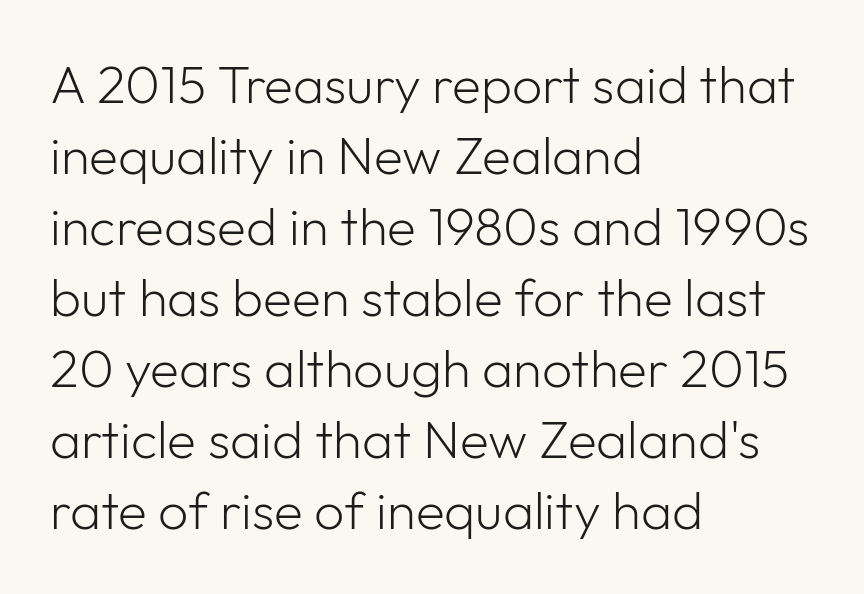
The image shows 53 px light sans-serif type, upright; set left-aligned, normal line spacing (1.34x), normal letter spacing, not underlined; low stroke contrast and a medium x-height.
